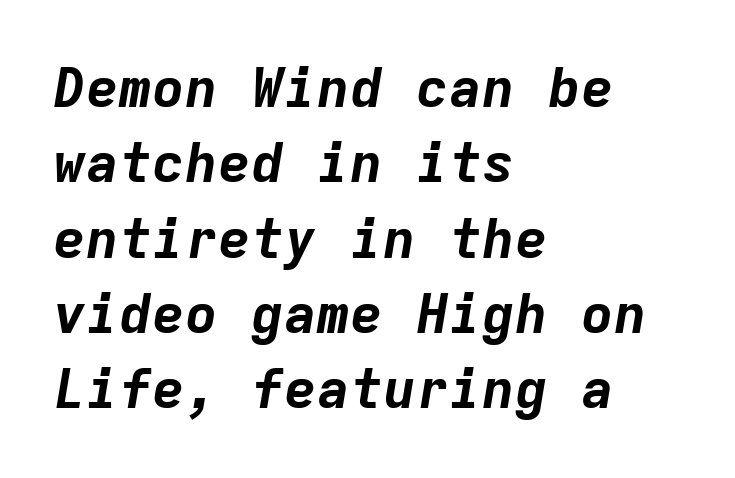
The image shows 55 px bold type, italic (leaning right), monospaced; set left-aligned, normal line spacing (1.37x), normal letter spacing, not underlined; low stroke contrast and a medium x-height.
